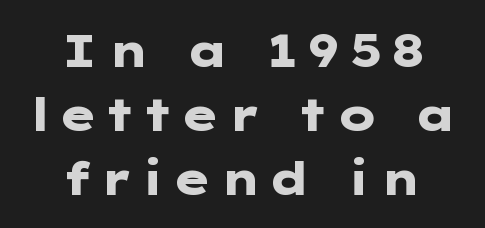
{"serif": "no", "italic": "no", "bold": "yes", "weight": "heavy", "width": "wide", "stroke_contrast": "low", "x_height": "medium", "underline": "no", "align": "center", "line_spacing": "normal", "line_spacing_ratio": 1.39, "glyph_px": 46}
